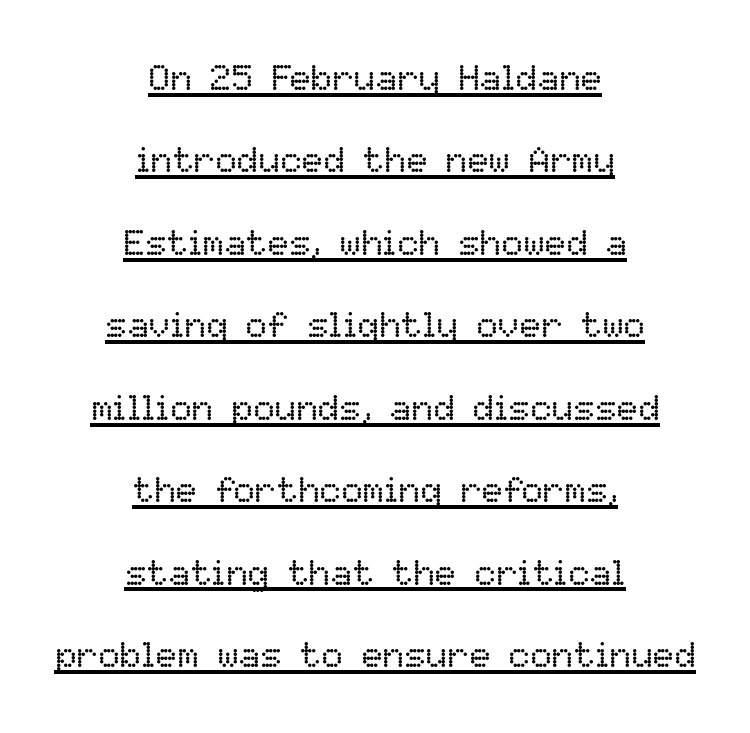
Q: Is the text bold? A: No.
Q: Is the text italic (slanted)? A: No, it is upright.
Q: Is the text underlined? A: Yes.
Q: How is the paragraph aligned? A: Centered.
Q: Is the spacing between letters normal or unusually wide? A: Normal.
Q: Is the spacing between lines tight, normal or loose? A: Loose.
Q: Width (condensed, normal, or wide)? A: Normal.
Q: Stroke contrast? A: Low.
Q: x-height? A: Medium.
Q: Monospaced? A: No.
